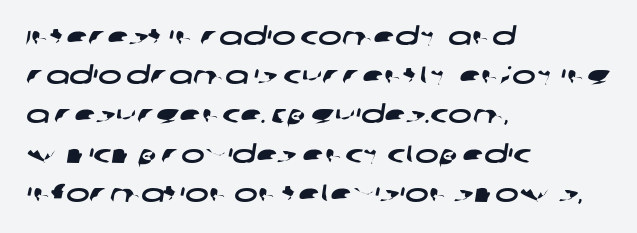
Q: Is the text underlined? A: No.
Q: How is the paragraph aligned? A: Left-aligned.
Q: Is the spacing between letters normal or unusually wide? A: Normal.
Q: Is the spacing between lines tight, normal or loose? A: Normal.
